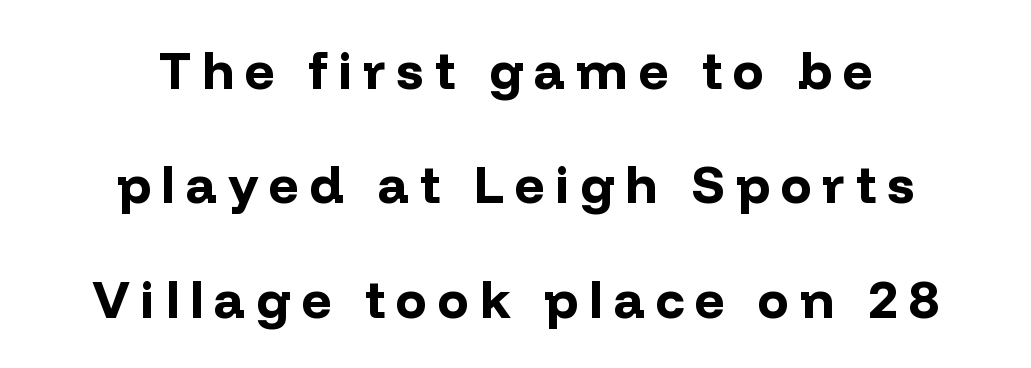
The rendering inserts visible extra space after every character. This is roman type, the default non-slanted kind. The typeface chosen for these lines omits serifs. The text block is weighted toward neither margin, spreading evenly from the middle. Character widths vary here, with narrow letters taking less room than wide ones. Does the weight exceed regular? Yes, all the way to bold.
